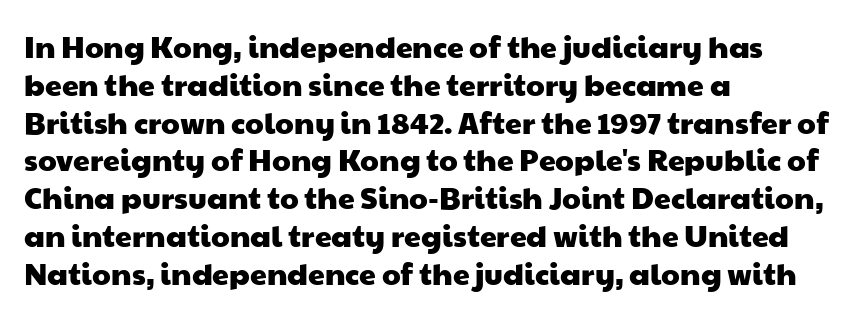
Q: Is the typeface a serif or a sans-serif typeface? A: Sans-serif.
Q: Is the text underlined? A: No.
Q: How is the paragraph aligned? A: Left-aligned.
Q: Is the spacing between letters normal or unusually wide? A: Normal.
Q: Is the spacing between lines tight, normal or loose? A: Normal.
Q: Width (condensed, normal, or wide)? A: Wide.
Q: Stroke contrast? A: Low.
Q: x-height? A: Medium.
Q: Monospaced? A: No.
